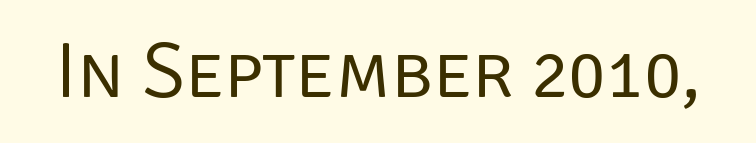
Q: Is the text bold? A: No.
Q: Is the text italic (slanted)? A: No, it is upright.
Q: Is the typeface a serif or a sans-serif typeface? A: Sans-serif.
Q: Is the text underlined? A: No.
Q: Is the spacing between letters normal or unusually wide? A: Normal.
Q: Width (condensed, normal, or wide)? A: Normal.
Q: Stroke contrast? A: Low.
Q: x-height? A: Large.
Q: Monospaced? A: No.
